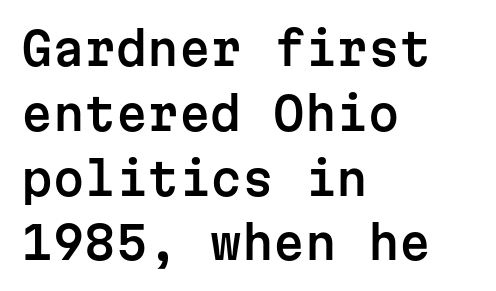
The image shows 45 px sans-serif type, upright, monospaced; set left-aligned, normal line spacing (1.44x), normal letter spacing, not underlined; low stroke contrast and a medium x-height.
